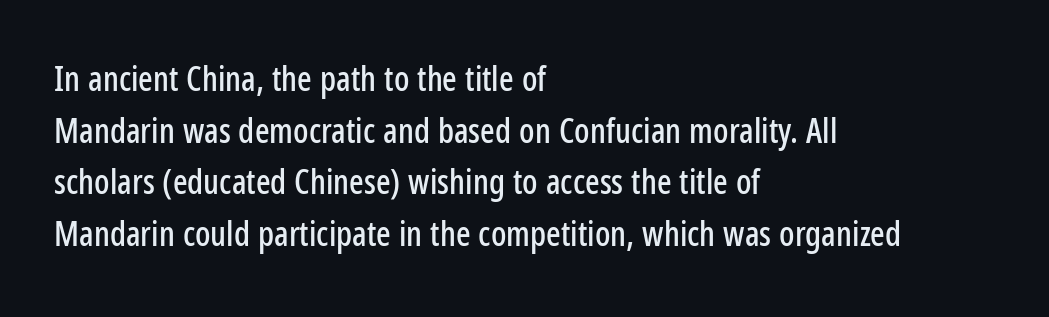
The image shows 34 px condensed sans-serif type, upright; set left-aligned, normal line spacing (1.52x), normal letter spacing, not underlined; low stroke contrast and a medium x-height.
